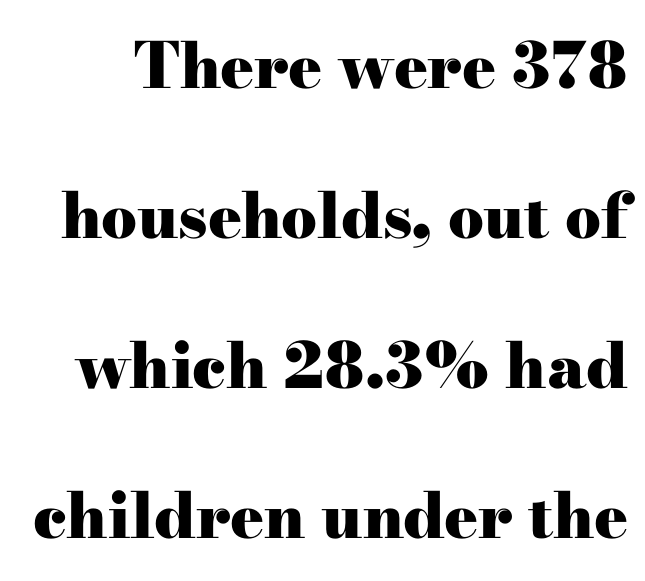
{"serif": "yes", "italic": "no", "bold": "yes", "weight": "heavy", "width": "wide", "stroke_contrast": "high", "x_height": "small", "monospaced": "no", "underline": "no", "line_spacing": "loose", "line_spacing_ratio": 2.38, "letter_spacing": "normal", "letter_spacing_em": 0.0, "glyph_px": 63}
